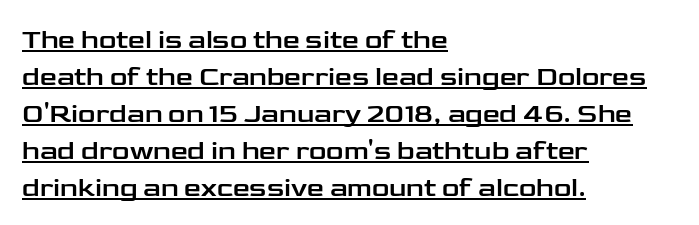
Q: Is the text italic (slanted)? A: No, it is upright.
Q: Is the text underlined? A: Yes.
Q: How is the paragraph aligned? A: Left-aligned.
Q: Is the spacing between letters normal or unusually wide? A: Normal.
Q: Is the spacing between lines tight, normal or loose? A: Normal.
